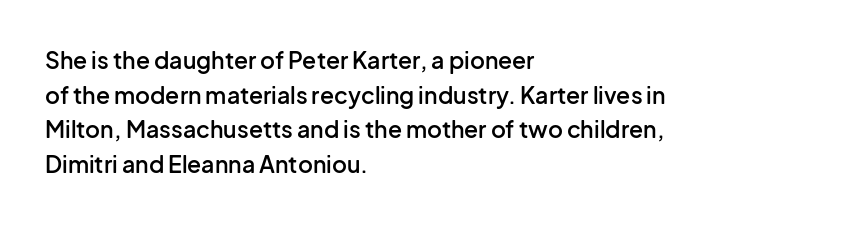
{"italic": "no", "bold": "semi", "underline": "no", "align": "left", "line_spacing": "normal", "line_spacing_ratio": 1.51, "letter_spacing": "normal", "letter_spacing_em": 0.0, "glyph_px": 23}
